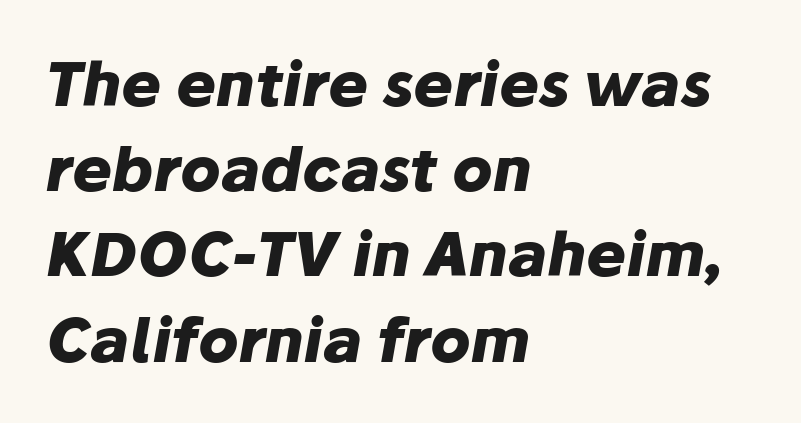
{"italic": "yes", "lean": "right", "slant_degrees": 10, "bold": "yes", "weight": "heavy", "width": "normal", "stroke_contrast": "low", "x_height": "medium", "monospaced": "no", "underline": "no", "align": "left", "line_spacing": "normal", "line_spacing_ratio": 1.42, "letter_spacing": "normal", "letter_spacing_em": 0.0, "glyph_px": 60}
